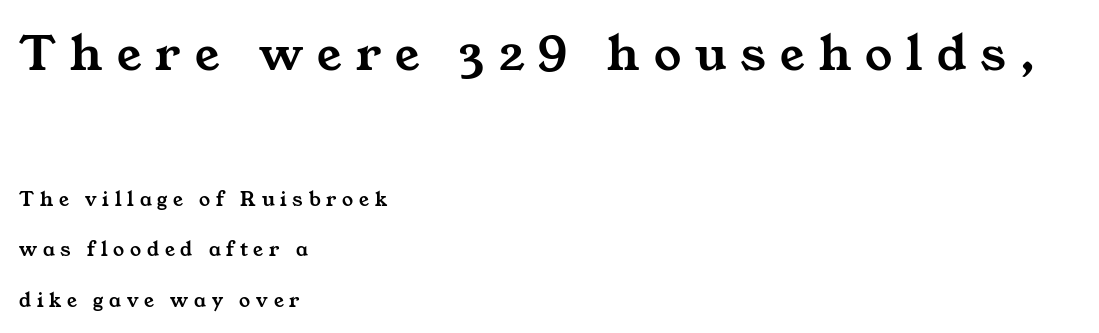
This block would shrink considerably if given ordinary leading; it's expanded now. Glyph-to-glyph distance is far greater than everyday printed text. The text block is weighted toward the left margin, trailing off unevenly rightward. A bare baseline throughout the passage. The block sitting higher on the canvas is the one with enlarged characters. Think of a printed novel: that variable character pitch is what you see here.
